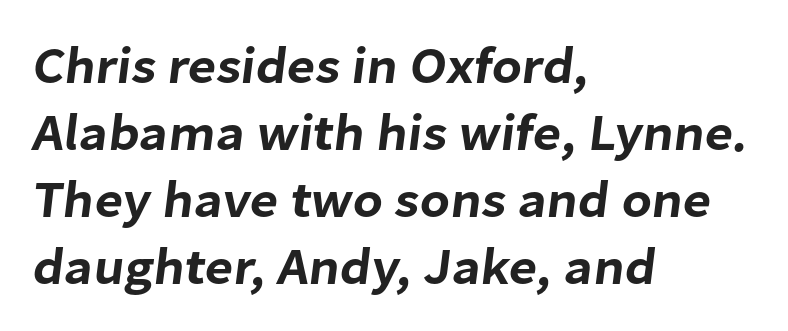
{"serif": "no", "width": "normal", "stroke_contrast": "low", "x_height": "medium", "monospaced": "no", "underline": "no", "align": "left", "line_spacing": "normal", "line_spacing_ratio": 1.29, "letter_spacing": "normal", "letter_spacing_em": 0.0, "glyph_px": 52}
